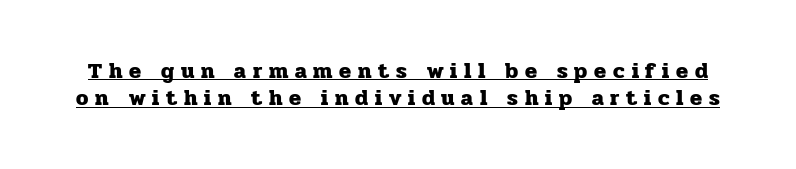
{"italic": "no", "bold": "yes", "underline": "yes", "line_spacing": "normal", "line_spacing_ratio": 1.25, "letter_spacing": "wide", "letter_spacing_em": 0.31, "glyph_px": 22}
